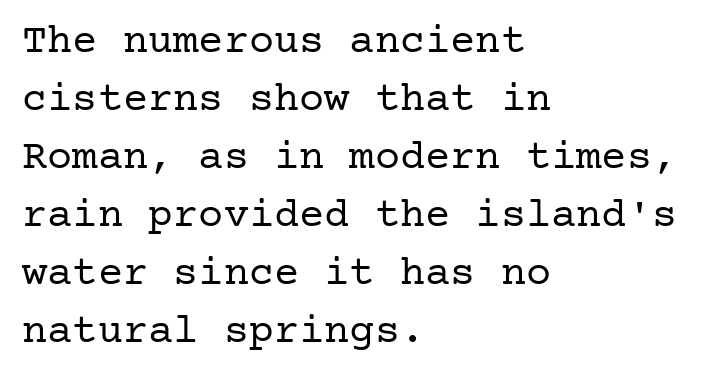
A bare baseline throughout the passage. This rendering employs a face with finishing strokes, i.e., a serif. This is not heavy type; no bold has been used. Successive baselines arrive at the customary interval. Upright lettering throughout. Caption: standard tracking, unaltered.
